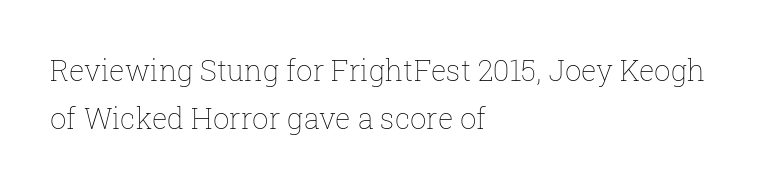
The image shows 29 px thin type, upright; set left-aligned, normal line spacing (1.64x), normal letter spacing, not underlined; low stroke contrast and a medium x-height.
